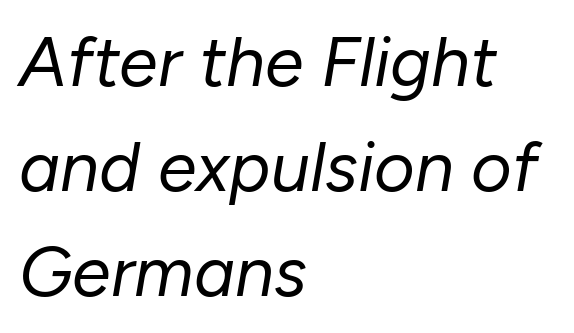
The image shows 70 px regular-weight type, italic (leaning right); set left-aligned, normal line spacing (1.5x), normal letter spacing, not underlined; low stroke contrast and a medium x-height.
